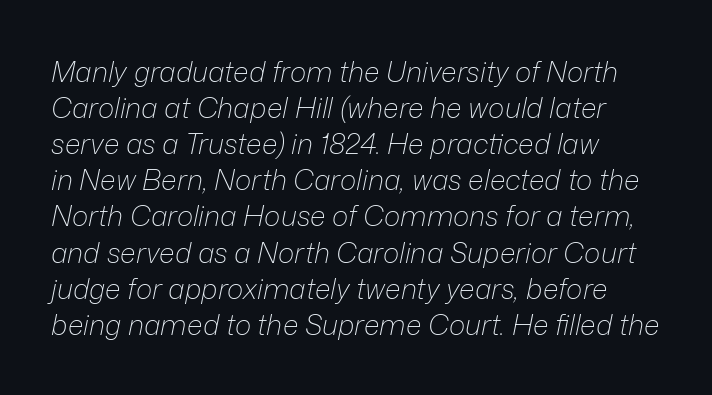
{"italic": "yes", "lean": "right", "slant_degrees": 12, "bold": "no", "weight": "light", "width": "normal", "stroke_contrast": "low", "x_height": "medium", "monospaced": "no", "underline": "no", "align": "left", "line_spacing": "normal", "line_spacing_ratio": 1.29, "letter_spacing": "normal", "letter_spacing_em": 0.0, "glyph_px": 28}
